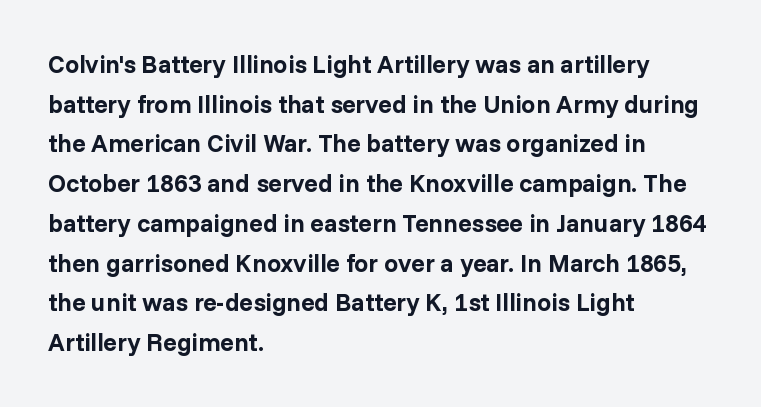
The words here are not underlined. Glyph-to-glyph distance matches everyday printed text. The rows are spaced the way most documents space them. The lettering holds an erect, upright posture throughout. Heavy-handed strokes throughout: this text is bold. Which margin do the lines hug? The left one — the right edge is uneven.
